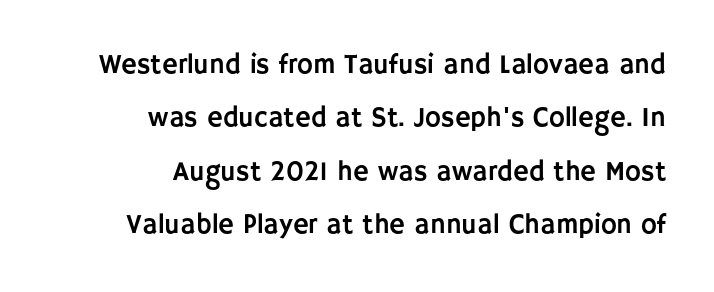
{"italic": "no", "underline": "no", "align": "right", "line_spacing": "loose", "line_spacing_ratio": 1.98, "letter_spacing": "normal", "letter_spacing_em": 0.0, "glyph_px": 27}
